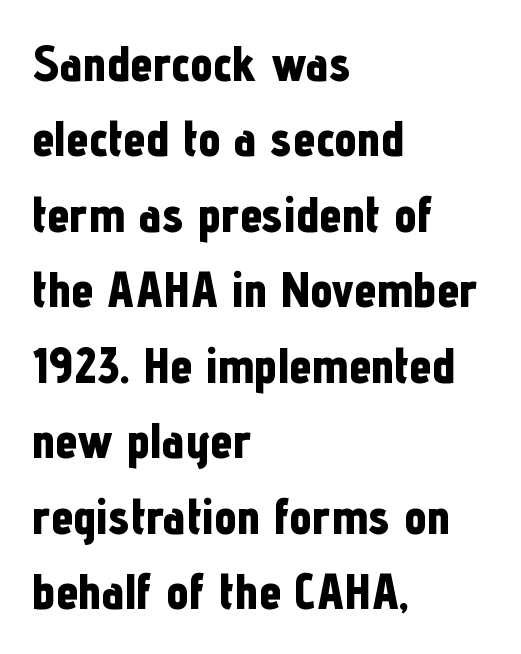
Q: Is the text bold? A: Yes.
Q: Is the text italic (slanted)? A: No, it is upright.
Q: Is the typeface a serif or a sans-serif typeface? A: Sans-serif.
Q: Is the text underlined? A: No.
Q: How is the paragraph aligned? A: Left-aligned.
Q: Is the spacing between letters normal or unusually wide? A: Normal.
Q: Is the spacing between lines tight, normal or loose? A: Normal.
Q: Width (condensed, normal, or wide)? A: Condensed.
Q: Stroke contrast? A: Low.
Q: x-height? A: Medium.
Q: Monospaced? A: No.
